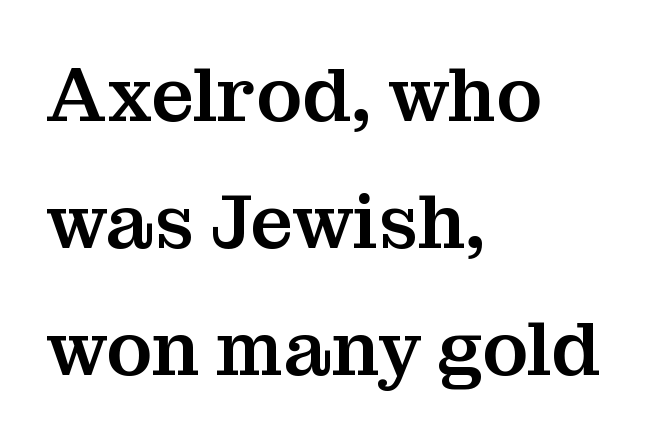
Q: Is the text italic (slanted)? A: No, it is upright.
Q: Is the typeface a serif or a sans-serif typeface? A: Serif.
Q: Is the text underlined? A: No.
Q: How is the paragraph aligned? A: Left-aligned.
Q: Is the spacing between letters normal or unusually wide? A: Normal.
Q: Is the spacing between lines tight, normal or loose? A: Normal.
Q: Width (condensed, normal, or wide)? A: Normal.
Q: Stroke contrast? A: Medium.
Q: x-height? A: Medium.
Q: Monospaced? A: No.
